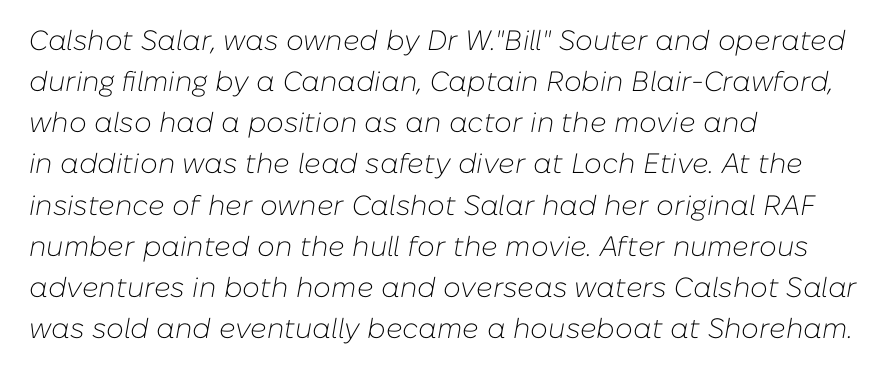
{"italic": "yes", "lean": "right", "slant_degrees": 10, "bold": "no", "weight": "light", "width": "normal", "stroke_contrast": "low", "x_height": "medium", "monospaced": "no", "underline": "no", "align": "left", "line_spacing": "normal", "line_spacing_ratio": 1.47, "letter_spacing": "normal", "letter_spacing_em": 0.0, "glyph_px": 28}
